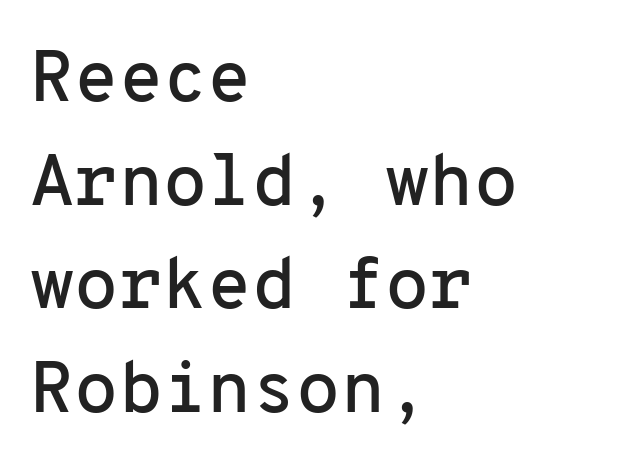
{"serif": "no", "italic": "no", "width": "normal", "stroke_contrast": "low", "x_height": "medium", "monospaced": "yes", "underline": "no", "align": "left", "line_spacing": "normal", "line_spacing_ratio": 1.44, "letter_spacing": "normal", "letter_spacing_em": 0.0, "glyph_px": 72}
